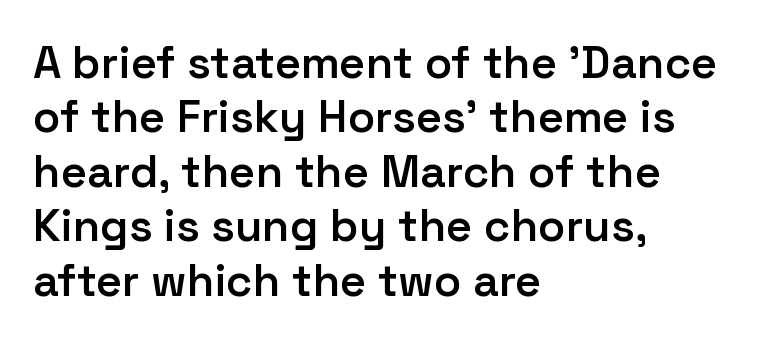
{"serif": "no", "italic": "no", "bold": "semi", "weight": "semibold", "width": "normal", "stroke_contrast": "low", "x_height": "medium", "monospaced": "no", "underline": "no", "align": "left", "line_spacing_ratio": 1.21, "letter_spacing": "normal", "letter_spacing_em": 0.0, "glyph_px": 45}
